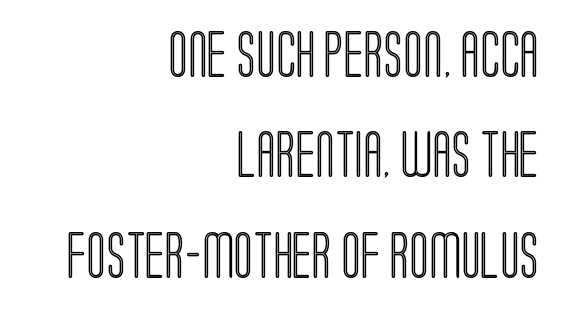
Q: Is the text italic (slanted)? A: No, it is upright.
Q: Is the text underlined? A: No.
Q: How is the paragraph aligned? A: Right-aligned.
Q: Is the spacing between letters normal or unusually wide? A: Normal.
Q: Is the spacing between lines tight, normal or loose? A: Loose.
Q: Width (condensed, normal, or wide)? A: Condensed.
Q: x-height? A: Large.
Q: Monospaced? A: No.
